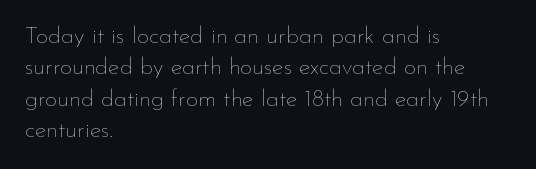
The image shows 24 px text type, upright; set left-aligned, normal line spacing (1.31x), normal letter spacing, not underlined.
